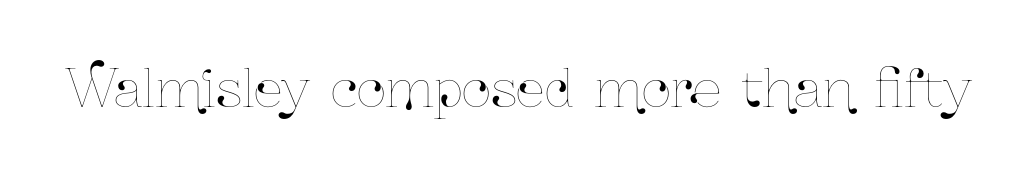
The image shows 51 px condensed type, upright; set normal letter spacing, not underlined; low stroke contrast and a medium x-height.
